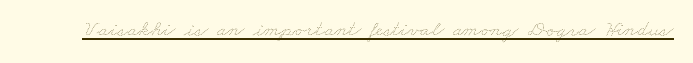
Q: Is the text bold? A: No.
Q: Is the text underlined? A: Yes.
Q: Is the spacing between letters normal or unusually wide? A: Normal.
